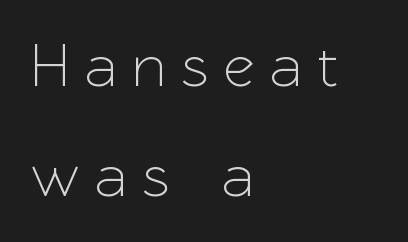
{"serif": "no", "italic": "no", "width": "normal", "stroke_contrast": "low", "x_height": "medium", "monospaced": "no", "underline": "no", "align": "left", "line_spacing_ratio": 1.83, "letter_spacing": "wide", "letter_spacing_em": 0.29, "glyph_px": 60}
